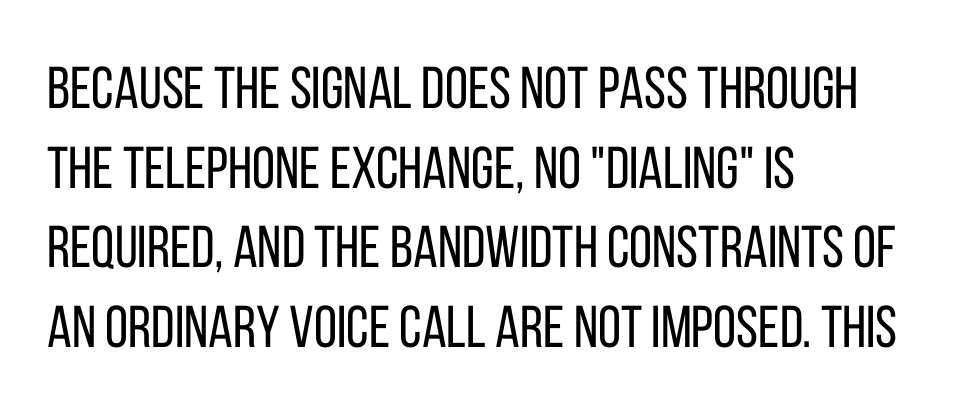
{"serif": "no", "italic": "no", "bold": "no", "weight": "regular", "width": "condensed", "stroke_contrast": "low", "x_height": "large", "monospaced": "no", "underline": "no", "align": "left", "line_spacing": "normal", "line_spacing_ratio": 1.35, "letter_spacing": "normal", "letter_spacing_em": 0.0, "glyph_px": 59}
